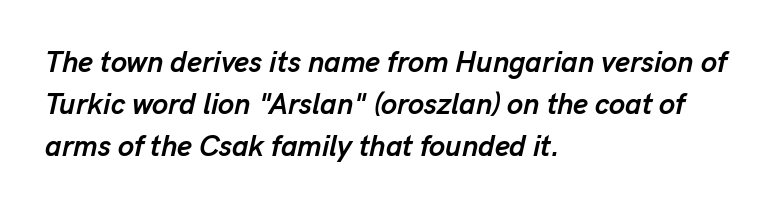
Is this a fixed-width face? No — the glyphs have proportional, varying widths. Descender tails drop into unmarked territory. A dark, heavy texture on the line: the type is bold. The lines in this sample share a left origin and differ only in where they stop.
